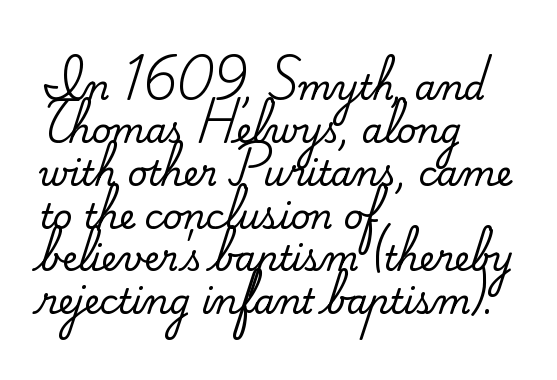
{"serif": "yes", "width": "normal", "stroke_contrast": "medium", "x_height": "small", "monospaced": "no", "underline": "no", "align": "left", "line_spacing": "normal", "line_spacing_ratio": 1.26, "letter_spacing": "normal", "letter_spacing_em": 0.0, "glyph_px": 34}
